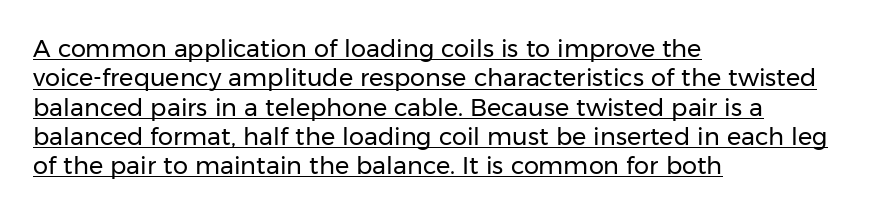
Weight: in the light-to-regular range. The letters sit at their default tracking, neither squeezed nor spread. The face used here appears with an underline applied. Posture: vertical.
